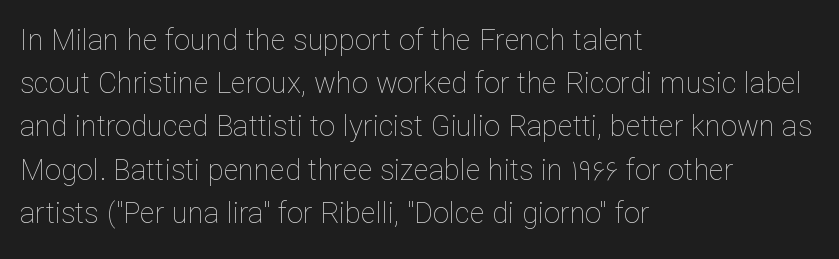
Q: Is the text bold? A: No.
Q: Is the text italic (slanted)? A: No, it is upright.
Q: Is the text underlined? A: No.
Q: How is the paragraph aligned? A: Left-aligned.
Q: Is the spacing between letters normal or unusually wide? A: Normal.
Q: Is the spacing between lines tight, normal or loose? A: Normal.
Q: Width (condensed, normal, or wide)? A: Normal.
Q: Stroke contrast? A: Low.
Q: x-height? A: Medium.
Q: Monospaced? A: No.
